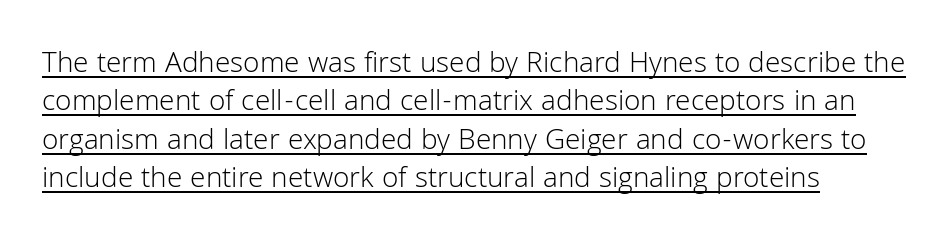
What stands out about the letter spacing? Nothing — it is the standard amount. Looks like regular typesetting: each glyph gets only the width it needs. These lines are composed in type without serifs. This is underlined copy, the kind a proofreader might mark for attention. These lines stack with their left ends in a neat column.
